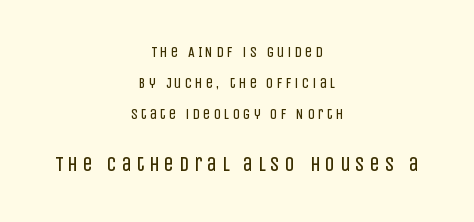
Q: Is the text bold? A: No.
Q: Is the text italic (slanted)? A: No, it is upright.
Q: Is the text underlined? A: No.
Q: How is the paragraph aligned? A: Centered.
Q: Is the spacing between letters normal or unusually wide? A: Unusually wide.
Q: Is the spacing between lines tight, normal or loose? A: Loose.
Q: Which block of text is set in a larger size, the first (top) or the second (bottom)? A: The second (bottom) one.
